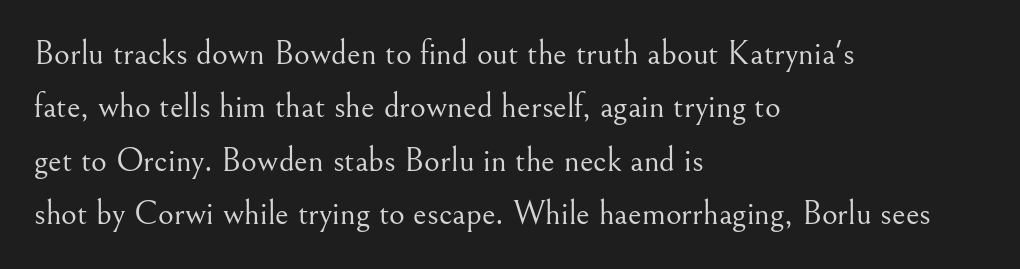
The image shows 34 px light serif type, upright; set left-aligned, normal line spacing (1.57x), normal letter spacing, not underlined; medium stroke contrast and a small x-height.
